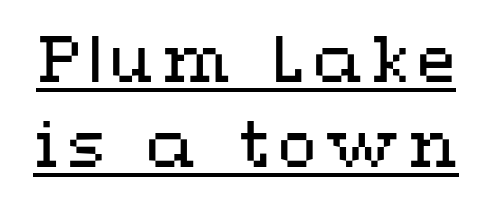
Underlined type. When letters stand straight like this, we call the style roman or upright. No extra ink here — the face is not bold. Character widths vary here, with narrow letters taking less room than wide ones.
